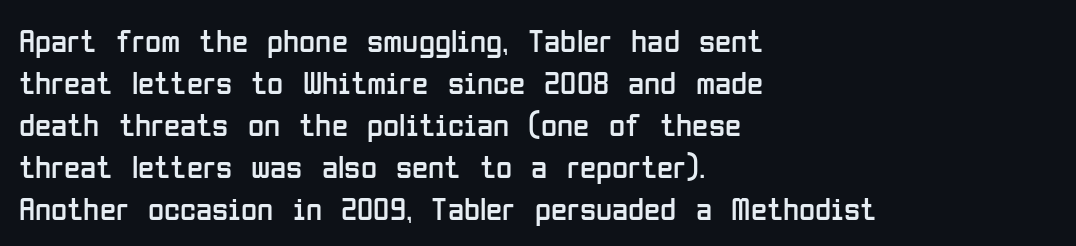
{"serif": "no", "italic": "no", "bold": "no", "weight": "regular", "width": "condensed", "stroke_contrast": "low", "x_height": "medium", "monospaced": "no", "underline": "no", "align": "left", "line_spacing": "normal", "line_spacing_ratio": 1.27, "letter_spacing": "normal", "letter_spacing_em": 0.0, "glyph_px": 33}
